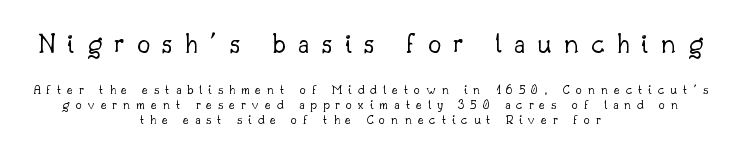
Q: Is the text bold? A: No.
Q: Is the text italic (slanted)? A: No, it is upright.
Q: Is the text underlined? A: No.
Q: How is the paragraph aligned? A: Centered.
Q: Is the spacing between letters normal or unusually wide? A: Unusually wide.
Q: Is the spacing between lines tight, normal or loose? A: Tight.
Q: Which block of text is set in a larger size, the first (top) or the second (bottom)? A: The first (top) one.
Q: Width (condensed, normal, or wide)? A: Normal.
Q: Stroke contrast? A: Low.
Q: x-height? A: Small.
Q: Monospaced? A: No.
